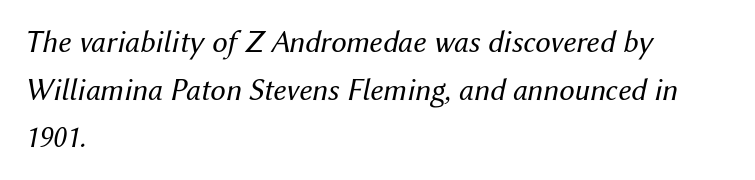
Observe the lean: these are italic letterforms. A typesetter would call this leading conventional body-copy spacing. Caption: standard tracking, unaltered. Do the characters align in a grid? No, the font is proportional. Weight class: somewhere from thin through regular. The rendering anchors every line to the left-hand side.
